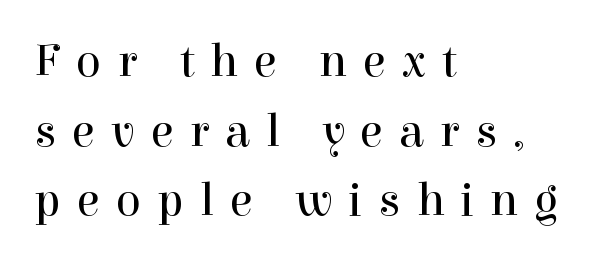
The image shows 47 px regular-weight serif type, upright; set left-aligned, normal line spacing (1.48x), unusually wide letter spacing (+0.34 em), not underlined; high stroke contrast and a medium x-height.
